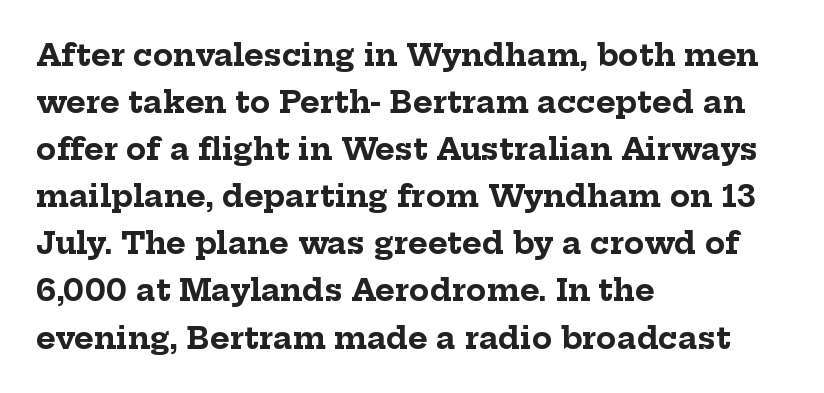
Quick note: interline space is typical. As a designer I'd log this as weight 700, bold. The space directly below the letters is spotless. The typesetter chose a ragged-right arrangement here. The face used here is rendered with its standard letterfit.
